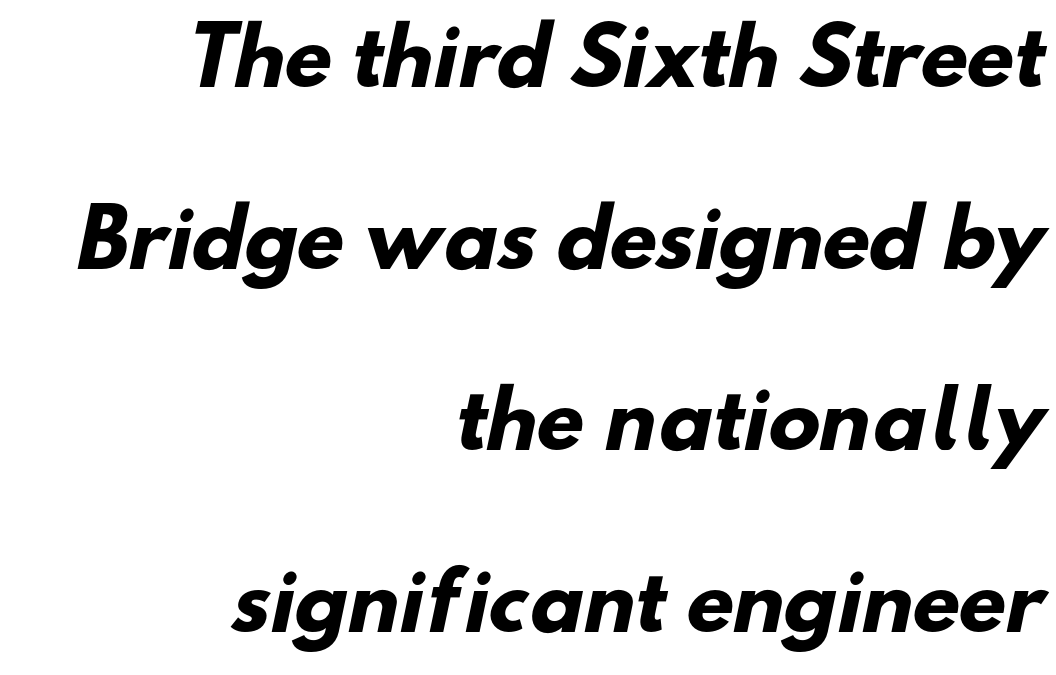
The image shows 77 px heavy sans-serif type; set right-aligned, loose line spacing (2.36x), normal letter spacing, not underlined; low stroke contrast and a small x-height.
